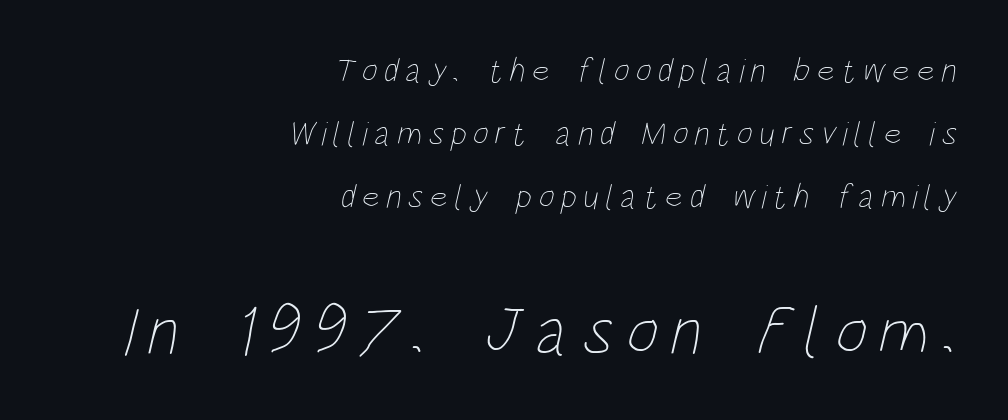
Clear beneath every line of the passage. Horizontally, the lines are justified to the trailing edge only. A typesetter would call this proportional, since set widths differ per character. Top chunk: small. Bottom chunk: large. Stroke thickness stays within the range of a standard reading face or lighter.
